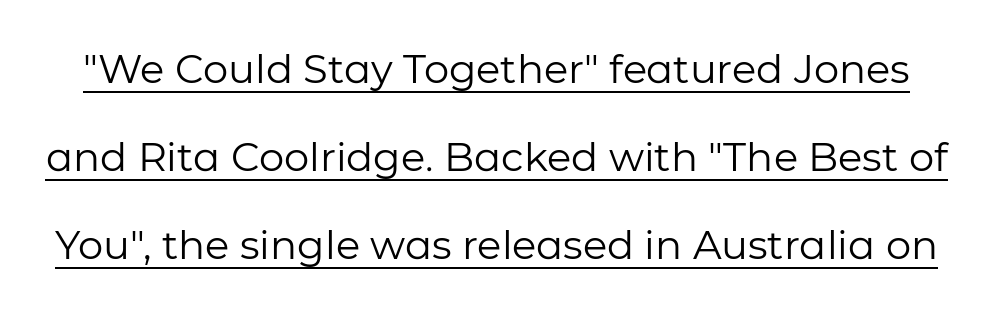
Unlike italic type, these characters show no tilt at all. Regarding serifs, this sample does without them. Inter-character spacing is left at the font's built-in metrics. Spacing verdict: proportional, widths tailored to each character. Honestly, the rows look like they've been pulled way apart. Notice how a bar underscores the lettering throughout.
